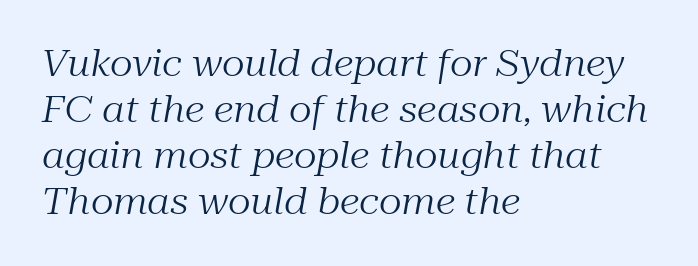
The image shows 36 px regular-weight serif type, italic (leaning right); set left-aligned, normal line spacing (1.28x), normal letter spacing, not underlined; medium stroke contrast and a medium x-height.
